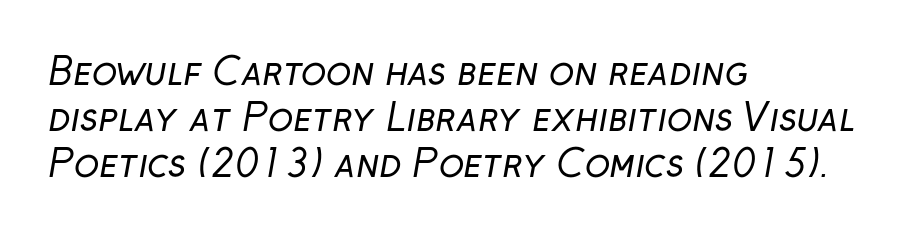
Q: Is the text bold? A: No.
Q: Is the typeface a serif or a sans-serif typeface? A: Sans-serif.
Q: Is the text underlined? A: No.
Q: How is the paragraph aligned? A: Left-aligned.
Q: Is the spacing between letters normal or unusually wide? A: Normal.
Q: Width (condensed, normal, or wide)? A: Normal.
Q: Stroke contrast? A: Low.
Q: x-height? A: Medium.
Q: Monospaced? A: No.
